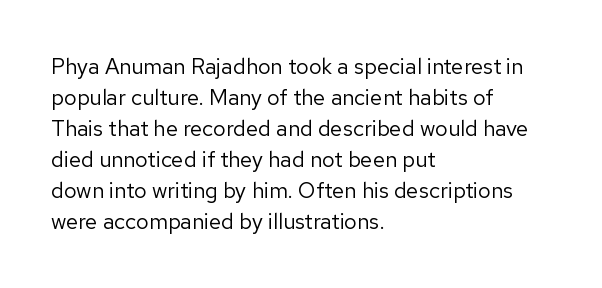
Q: Is the text bold? A: No.
Q: Is the text italic (slanted)? A: No, it is upright.
Q: Is the text underlined? A: No.
Q: How is the paragraph aligned? A: Left-aligned.
Q: Is the spacing between letters normal or unusually wide? A: Normal.
Q: Is the spacing between lines tight, normal or loose? A: Normal.
